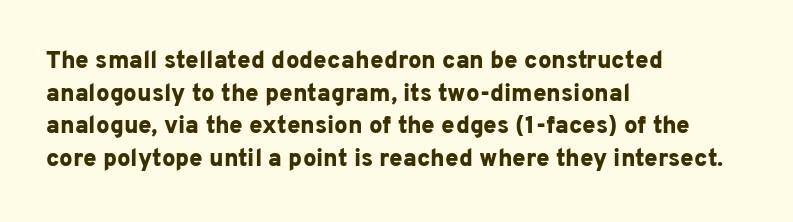
Q: Is the text bold? A: Yes.
Q: Is the text italic (slanted)? A: No, it is upright.
Q: Is the text underlined? A: No.
Q: How is the paragraph aligned? A: Left-aligned.
Q: Is the spacing between letters normal or unusually wide? A: Normal.
Q: Is the spacing between lines tight, normal or loose? A: Normal.
